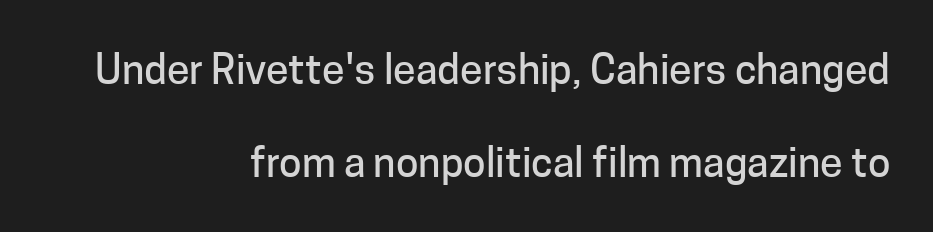
Q: Is the text italic (slanted)? A: No, it is upright.
Q: Is the typeface a serif or a sans-serif typeface? A: Sans-serif.
Q: Is the text underlined? A: No.
Q: How is the paragraph aligned? A: Right-aligned.
Q: Is the spacing between letters normal or unusually wide? A: Normal.
Q: Is the spacing between lines tight, normal or loose? A: Loose.
Q: Width (condensed, normal, or wide)? A: Normal.
Q: Stroke contrast? A: Low.
Q: x-height? A: Medium.
Q: Monospaced? A: No.
